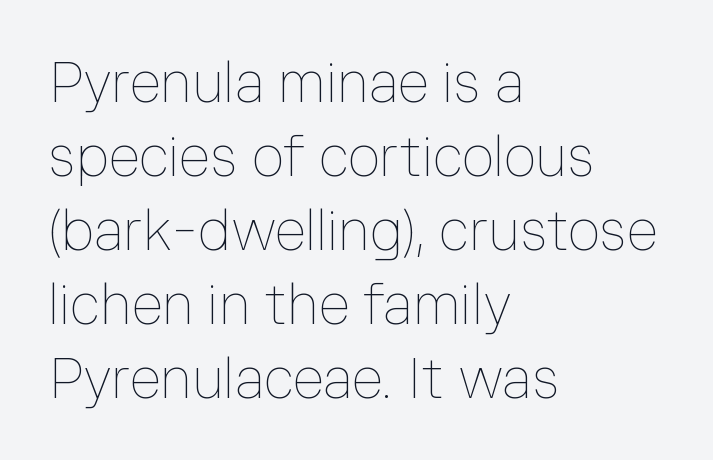
The image shows 56 px thin type, upright; set left-aligned, normal line spacing (1.32x), normal letter spacing, not underlined; low stroke contrast and a medium x-height.
